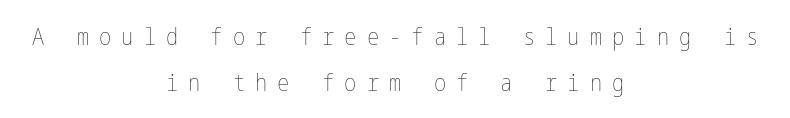
{"italic": "no", "bold": "no", "underline": "no", "align": "center", "line_spacing": "loose", "line_spacing_ratio": 1.98, "letter_spacing": "wide", "letter_spacing_em": 0.44, "glyph_px": 23}
